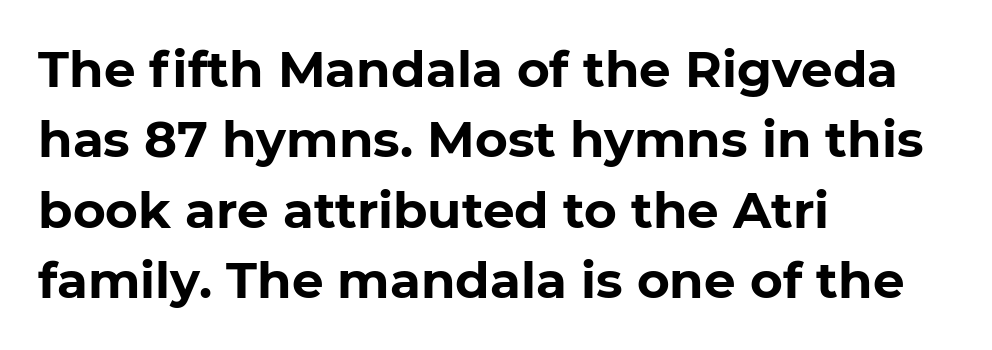
The image shows 50 px bold sans-serif type; set left-aligned, normal line spacing (1.41x), normal letter spacing, not underlined; low stroke contrast and a medium x-height.
